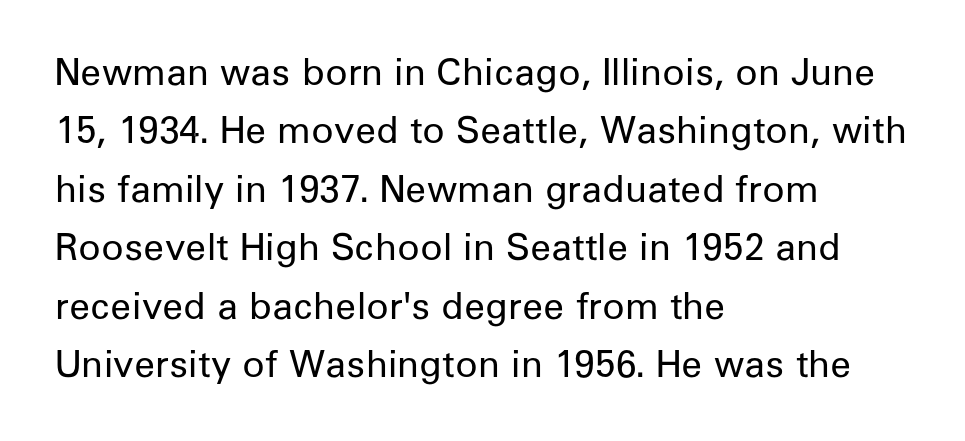
{"serif": "no", "italic": "no", "bold": "no", "weight": "regular", "width": "normal", "stroke_contrast": "low", "x_height": "medium", "monospaced": "no", "underline": "no", "align": "left", "line_spacing": "normal", "line_spacing_ratio": 1.58, "letter_spacing": "normal", "letter_spacing_em": 0.0, "glyph_px": 37}
